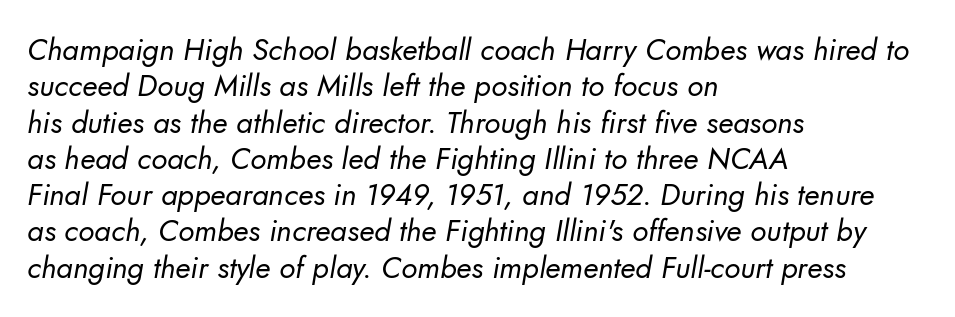
The image shows 30 px regular-weight sans-serif type; set left-aligned, line spacing 1.21x, normal letter spacing, not underlined; low stroke contrast and a small x-height.
